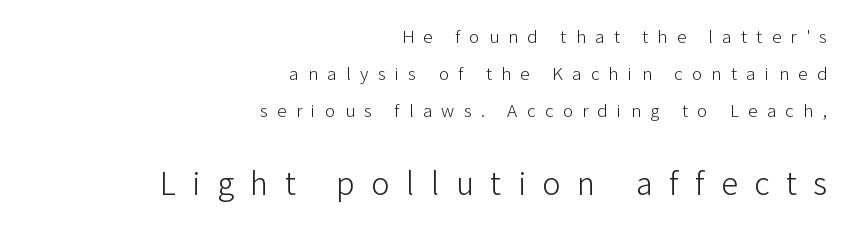
{"serif": "no", "italic": "no", "bold": "no", "weight": "light", "width": "normal", "stroke_contrast": "low", "x_height": "medium", "monospaced": "no", "underline": "no", "align": "right", "line_spacing": "loose", "line_spacing_ratio": 1.94, "letter_spacing": "wide", "letter_spacing_em": 0.49, "larger_block": "second", "size_ratio": 1.79, "glyph_px": 34}
